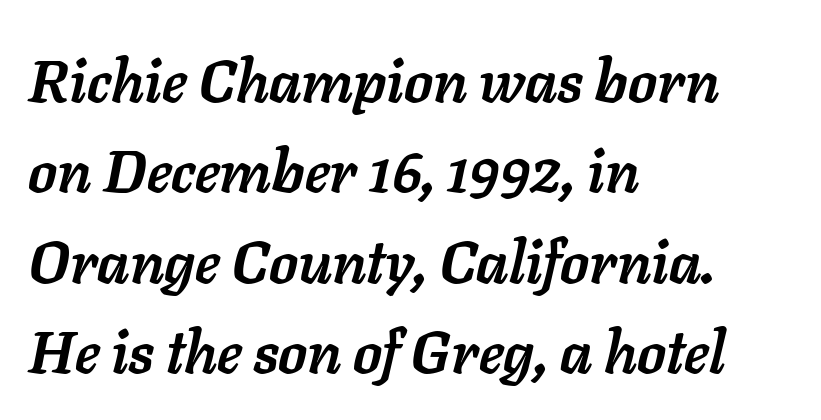
The image shows 59 px semibold type, italic (leaning right); set left-aligned, normal line spacing (1.53x), normal letter spacing, not underlined; low stroke contrast and a medium x-height.
